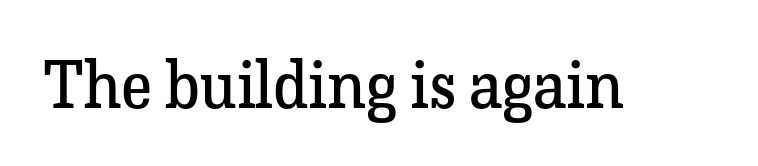
Every stem runs plumb, perpendicular to the baseline. Words float on clear page, feet unadorned. Font category for this specimen: serif. Do the characters align in a grid? No, the font is proportional.
